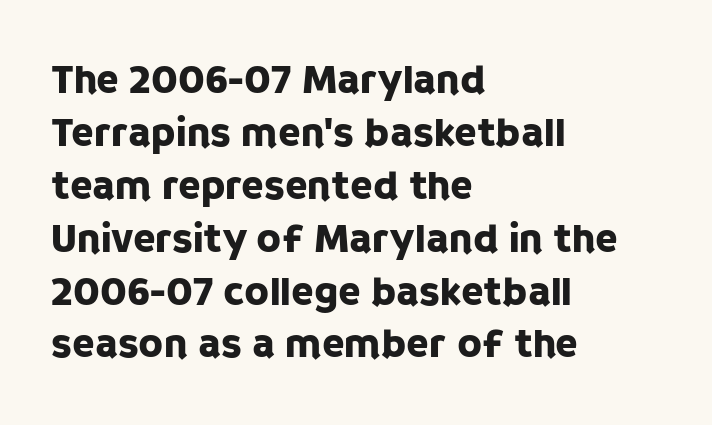
Q: Is the text italic (slanted)? A: No, it is upright.
Q: Is the typeface a serif or a sans-serif typeface? A: Sans-serif.
Q: Is the text underlined? A: No.
Q: How is the paragraph aligned? A: Left-aligned.
Q: Is the spacing between letters normal or unusually wide? A: Normal.
Q: Is the spacing between lines tight, normal or loose? A: Normal.
Q: Width (condensed, normal, or wide)? A: Normal.
Q: Stroke contrast? A: Low.
Q: x-height? A: Large.
Q: Monospaced? A: No.
